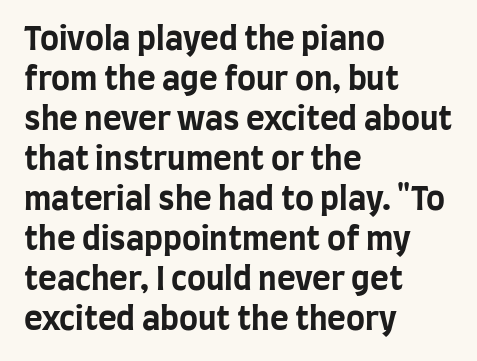
The image shows 32 px bold, condensed sans-serif type, upright; set left-aligned, normal line spacing (1.25x), normal letter spacing, not underlined; low stroke contrast and a large x-height.
